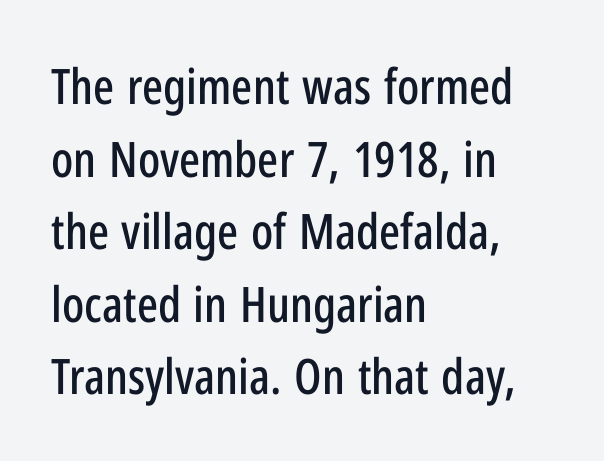
Horizontally, the lines are justified to the leading edge only. Spacing between characters is what you'd get straight out of the box. Is this a fixed-width face? No — the glyphs have proportional, varying widths. Serifs: no, the terminals of the letterforms are clean.
